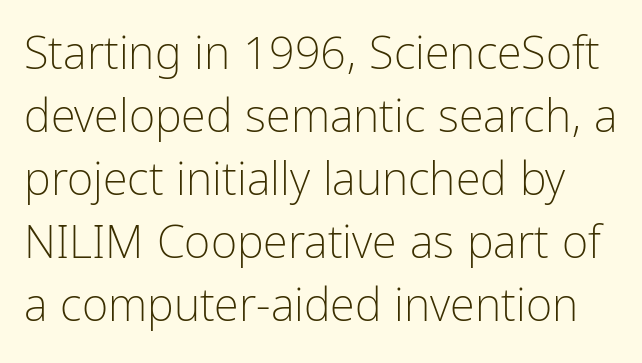
Q: Is the text bold? A: No.
Q: Is the text italic (slanted)? A: No, it is upright.
Q: Is the typeface a serif or a sans-serif typeface? A: Sans-serif.
Q: Is the text underlined? A: No.
Q: Is the spacing between letters normal or unusually wide? A: Normal.
Q: Is the spacing between lines tight, normal or loose? A: Normal.
Q: Width (condensed, normal, or wide)? A: Condensed.
Q: Stroke contrast? A: Low.
Q: x-height? A: Medium.
Q: Monospaced? A: No.
